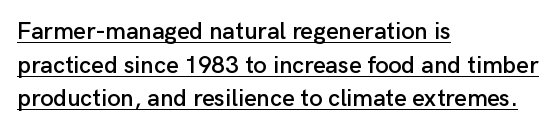
{"italic": "no", "underline": "yes", "align": "left", "line_spacing": "normal", "line_spacing_ratio": 1.4, "letter_spacing": "normal", "letter_spacing_em": 0.0, "glyph_px": 24}
